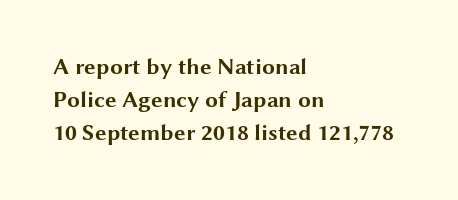
The image shows 23 px bold type, upright; set left-aligned, normal line spacing (1.44x), normal letter spacing, not underlined.
